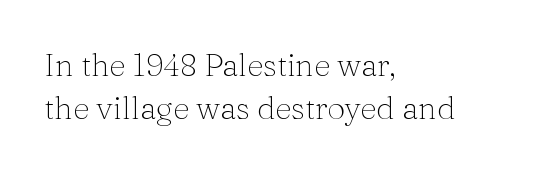
{"serif": "yes", "italic": "no", "bold": "no", "weight": "thin", "width": "normal", "stroke_contrast": "medium", "x_height": "medium", "monospaced": "no", "underline": "no", "align": "left", "line_spacing": "normal", "line_spacing_ratio": 1.35, "letter_spacing": "normal", "letter_spacing_em": 0.0, "glyph_px": 32}
